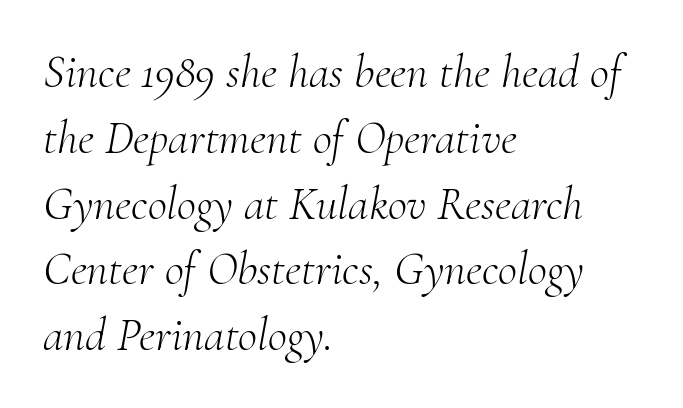
{"serif": "yes", "italic": "yes", "lean": "right", "slant_degrees": 10, "bold": "no", "weight": "light", "width": "normal", "stroke_contrast": "medium", "x_height": "small", "monospaced": "no", "underline": "no", "align": "left", "line_spacing": "normal", "line_spacing_ratio": 1.4, "letter_spacing": "normal", "letter_spacing_em": 0.0, "glyph_px": 47}
